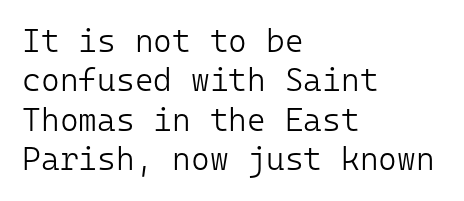
{"serif": "no", "italic": "no", "bold": "no", "weight": "light", "width": "normal", "stroke_contrast": "low", "x_height": "medium", "monospaced": "yes", "underline": "no", "align": "left", "line_spacing_ratio": 1.23, "letter_spacing": "normal", "letter_spacing_em": 0.0, "glyph_px": 32}
